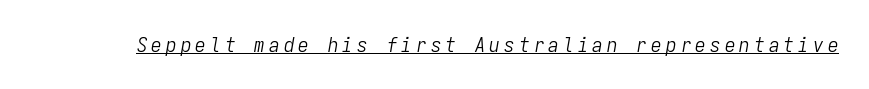
{"italic": "yes", "lean": "right", "slant_degrees": 9, "bold": "no", "underline": "yes", "letter_spacing": "wide", "letter_spacing_em": 0.2, "glyph_px": 21}
